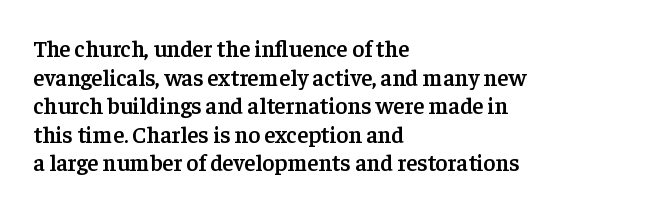
The passage shown is not underscored anywhere. On the weight axis this lands at semibold, roughly 600. Nothing unusual about the tracking: characters are spaced as the font intends. This is roman type, the default non-slanted kind. The paragraph has a hard left edge and a soft right edge.
